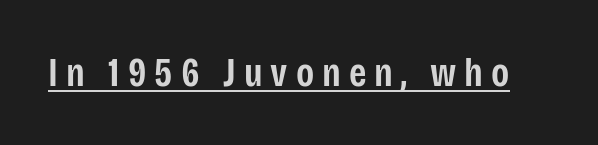
The image shows 40 px semibold, condensed sans-serif type, upright; set unusually wide letter spacing (+0.2 em), underlined; low stroke contrast and a large x-height.
